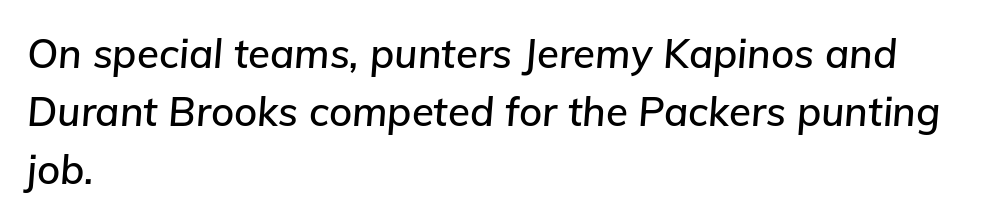
Q: Is the text italic (slanted)? A: Yes, it leans right by about 5 degrees.
Q: Is the text underlined? A: No.
Q: How is the paragraph aligned? A: Left-aligned.
Q: Is the spacing between letters normal or unusually wide? A: Normal.
Q: Is the spacing between lines tight, normal or loose? A: Normal.
Q: Width (condensed, normal, or wide)? A: Normal.
Q: Stroke contrast? A: Low.
Q: x-height? A: Medium.
Q: Monospaced? A: No.
